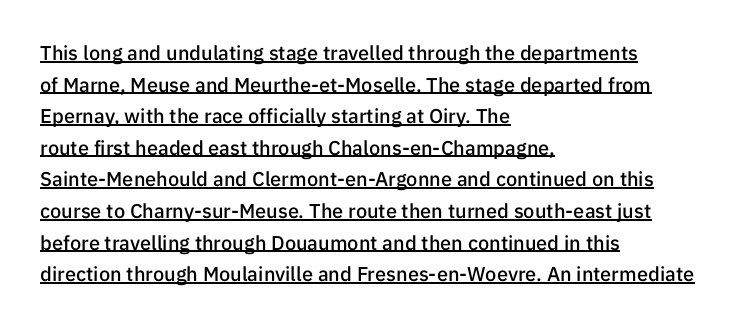
The text block is weighted toward the left margin, trailing off unevenly rightward. Stroke thickness is moderately raised; the sample reads as semibold. One glance says typical: line gaps are just what's usual. A typographer would call this underscored text. Standard letterfit; no display-style spreading of the glyphs. Style check: upright.
